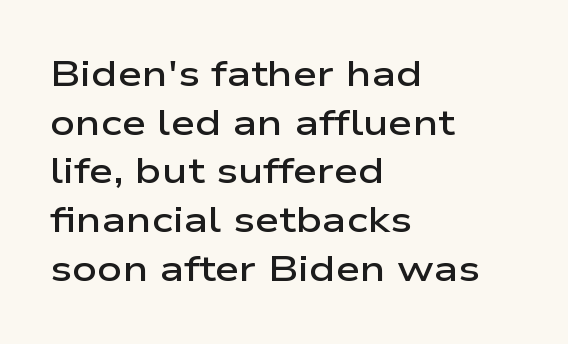
{"serif": "no", "italic": "no", "bold": "semi", "weight": "semibold", "width": "wide", "stroke_contrast": "low", "x_height": "medium", "monospaced": "no", "underline": "no", "align": "left", "line_spacing": "normal", "line_spacing_ratio": 1.39, "letter_spacing": "normal", "letter_spacing_em": 0.0, "glyph_px": 35}
